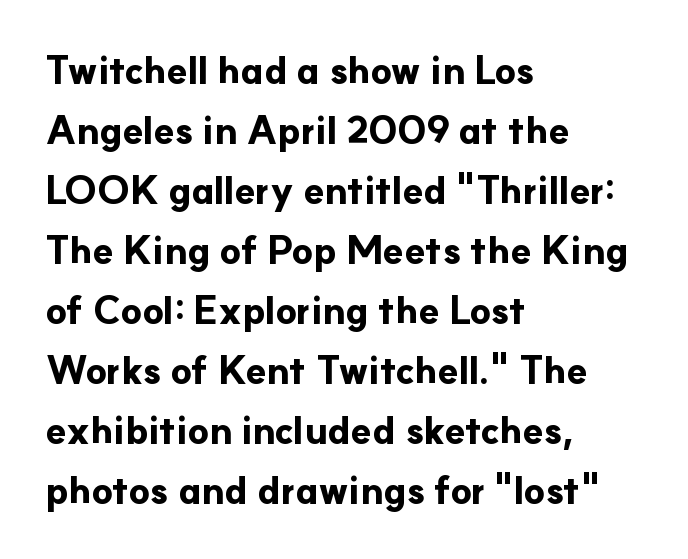
Spacing between characters is what you'd get straight out of the box. Decoration check: the copy has no underline. Compared with a centered layout, this one pins lines to the left instead. Every stem runs plumb, perpendicular to the baseline.
